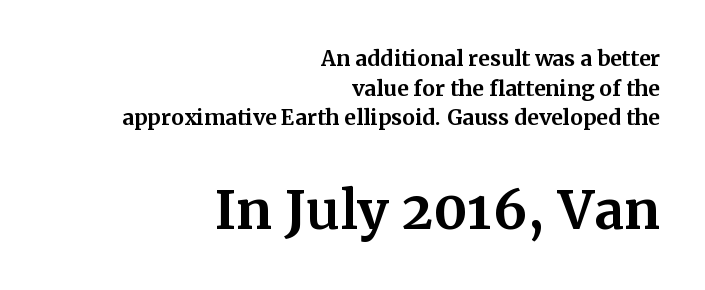
{"serif": "yes", "italic": "no", "bold": "yes", "weight": "bold", "width": "normal", "stroke_contrast": "medium", "x_height": "medium", "monospaced": "no", "underline": "no", "align": "right", "line_spacing": "normal", "line_spacing_ratio": 1.41, "letter_spacing": "normal", "letter_spacing_em": 0.0, "larger_block": "second", "size_ratio": 2.52, "glyph_px": 53}
